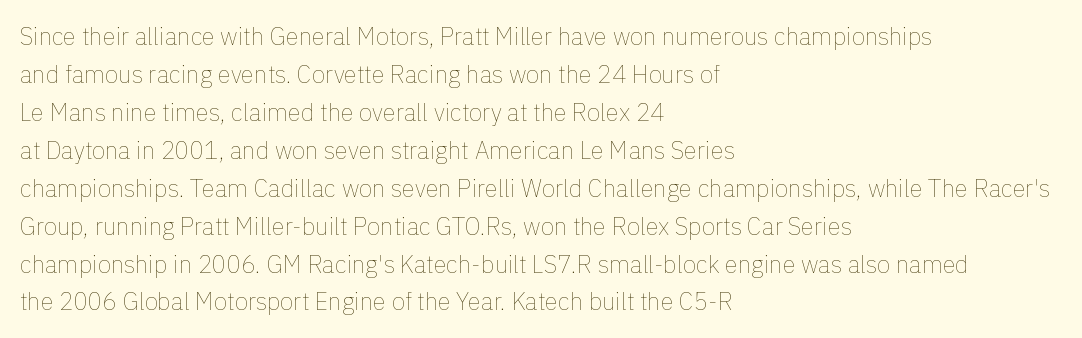
Caption: standard tracking, unaltered. How would I describe the line gaps? Plain and ordinary. Notice how the stems are strictly vertical — no italics here. The typeface has the unassuming heft of standard copy or less. The lines are quadded left.
